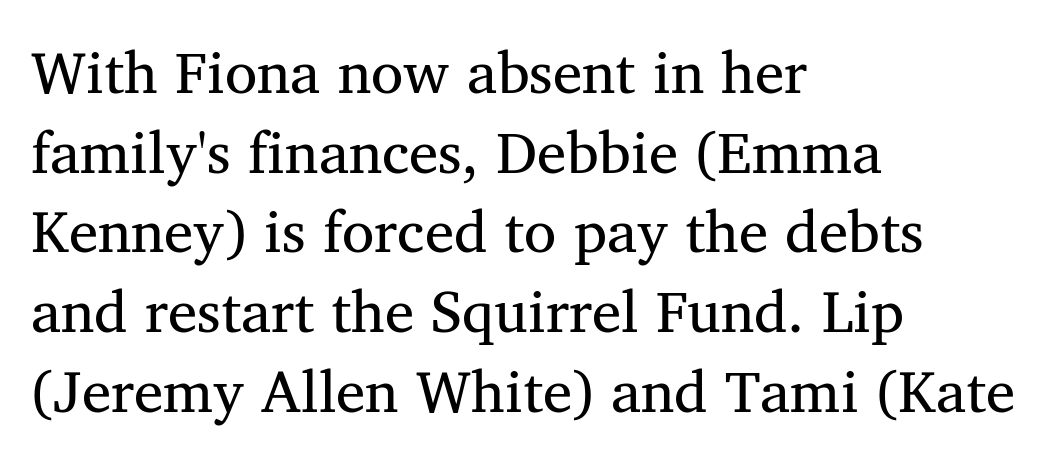
{"serif": "yes", "bold": "no", "weight": "regular", "width": "normal", "stroke_contrast": "medium", "x_height": "medium", "monospaced": "no", "underline": "no", "align": "left", "line_spacing": "normal", "line_spacing_ratio": 1.35, "letter_spacing": "normal", "letter_spacing_em": 0.0, "glyph_px": 59}
